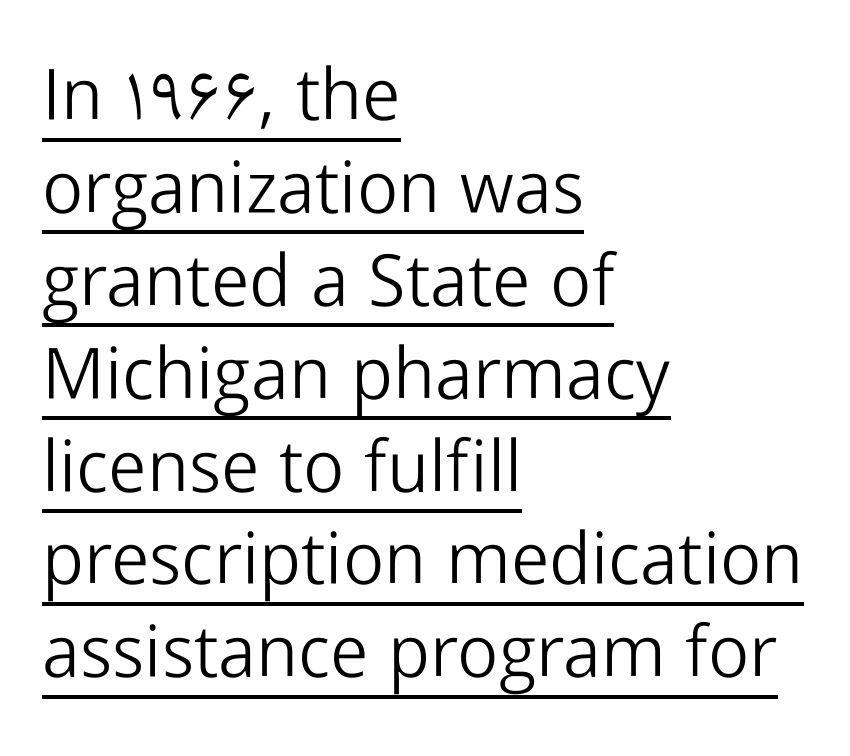
The image shows 72 px light sans-serif type, upright; set left-aligned, normal line spacing (1.29x), normal letter spacing, underlined; low stroke contrast and a medium x-height.
